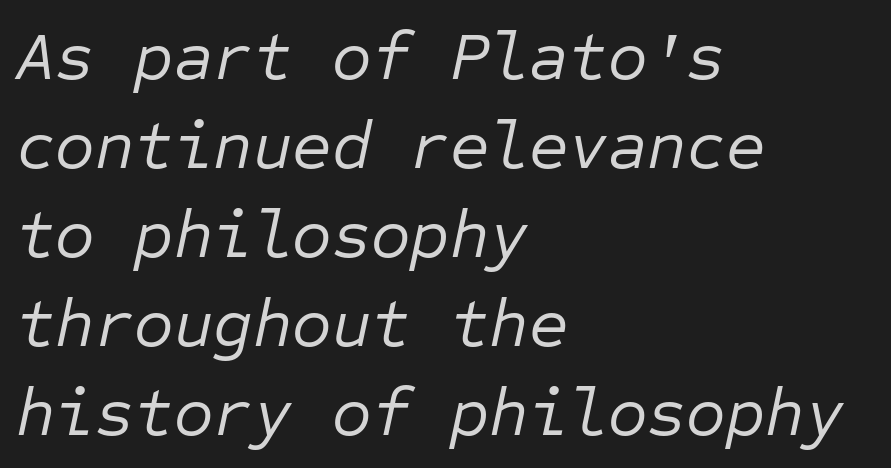
{"italic": "yes", "lean": "right", "slant_degrees": 12, "bold": "no", "weight": "regular", "width": "normal", "stroke_contrast": "low", "x_height": "medium", "monospaced": "yes", "underline": "no", "align": "left", "line_spacing": "normal", "line_spacing_ratio": 1.31, "letter_spacing": "normal", "letter_spacing_em": 0.0, "glyph_px": 68}
